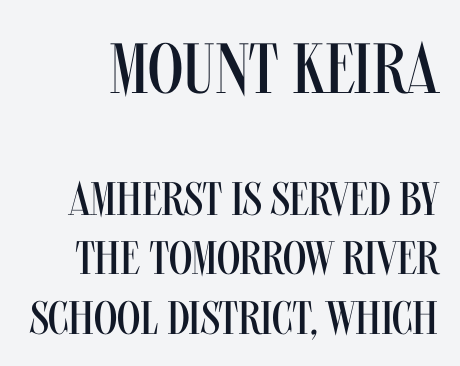
The image shows 71 px regular-weight, condensed sans-serif type, upright; set normal line spacing (1.26x), normal letter spacing, not underlined; the first (top) block is 1.51x larger; medium stroke contrast and a large x-height.
